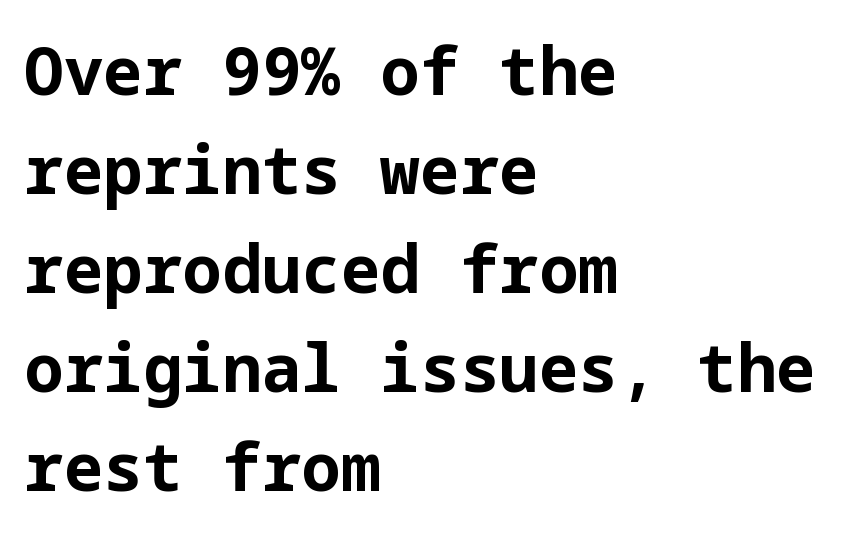
Notice how descenders clear the ascenders below comfortably — that's standard leading. Lines of text with bare space underneath. Letterform terminals end flat and unadorned throughout the passage. Teacher's note: observe the even left margin — that is flush-left alignment. Italic: no, the glyphs are upright roman. These words are printed bold, with thick strokes throughout.
